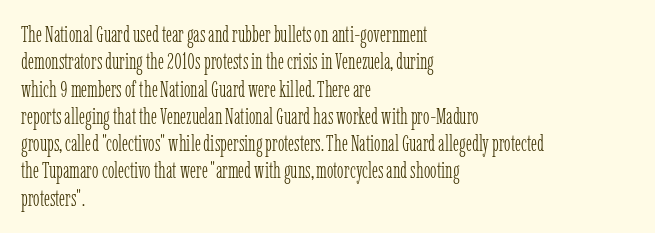
Q: Is the text bold? A: No.
Q: Is the text italic (slanted)? A: No, it is upright.
Q: Is the text underlined? A: No.
Q: How is the paragraph aligned? A: Left-aligned.
Q: Is the spacing between letters normal or unusually wide? A: Normal.
